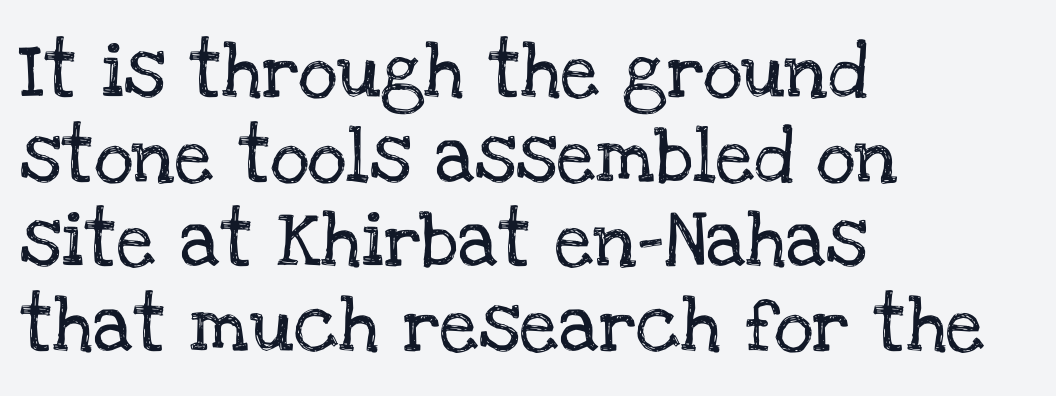
The image shows 55 px serif type, upright; set left-aligned, normal line spacing (1.54x), normal letter spacing, not underlined; low stroke contrast and a large x-height.
